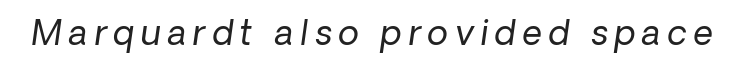
Q: Is the text bold? A: No.
Q: Is the typeface a serif or a sans-serif typeface? A: Sans-serif.
Q: Is the text underlined? A: No.
Q: Is the spacing between letters normal or unusually wide? A: Unusually wide.
Q: Width (condensed, normal, or wide)? A: Normal.
Q: Stroke contrast? A: Low.
Q: x-height? A: Medium.
Q: Monospaced? A: No.
